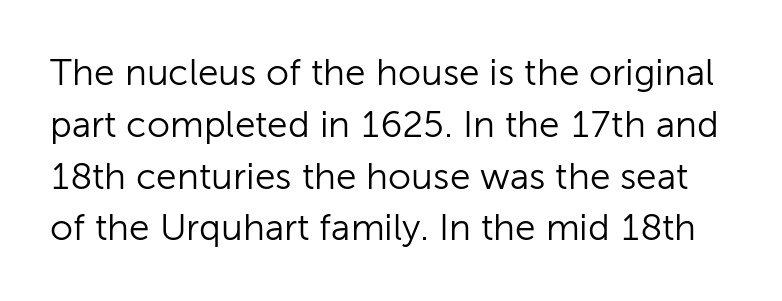
Q: Is the text bold? A: No.
Q: Is the text italic (slanted)? A: No, it is upright.
Q: Is the typeface a serif or a sans-serif typeface? A: Sans-serif.
Q: Is the text underlined? A: No.
Q: Is the spacing between letters normal or unusually wide? A: Normal.
Q: Is the spacing between lines tight, normal or loose? A: Normal.
Q: Width (condensed, normal, or wide)? A: Normal.
Q: Stroke contrast? A: Low.
Q: x-height? A: Medium.
Q: Monospaced? A: No.
